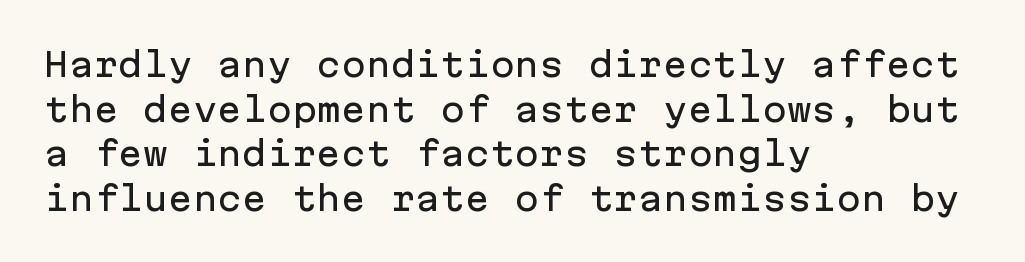
{"serif": "no", "italic": "no", "width": "normal", "stroke_contrast": "low", "x_height": "medium", "monospaced": "yes", "underline": "no", "align": "left", "line_spacing": "normal", "line_spacing_ratio": 1.35, "letter_spacing": "normal", "letter_spacing_em": 0.0, "glyph_px": 33}
